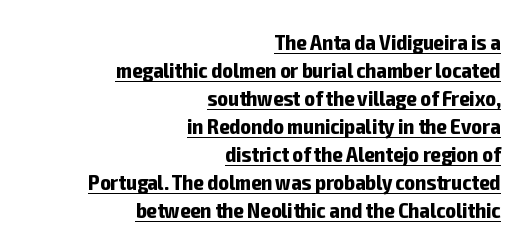
The image shows 22 px bold type, upright; set right-aligned, normal line spacing (1.27x), normal letter spacing, underlined.
